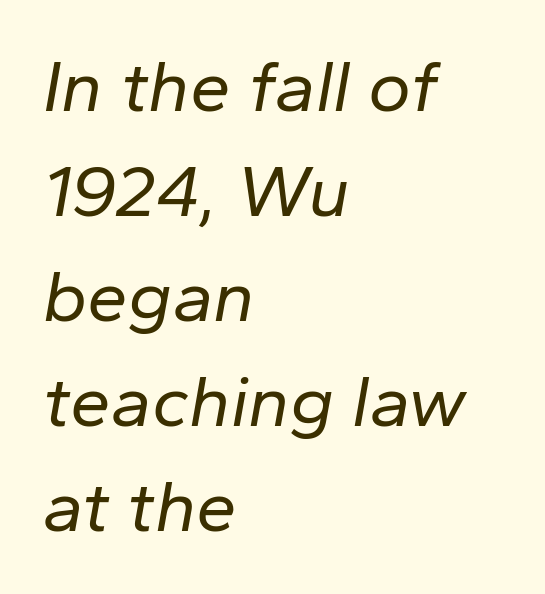
The whole block is typeset with a tilt. This rendering leaves character spacing at its baseline value. A typesetter would call this proportional, since set widths differ per character. Notice how descenders clear the ascenders below comfortably — that's standard leading. The strip under each line holds only bare page. One-word summary of the alignment: left.
